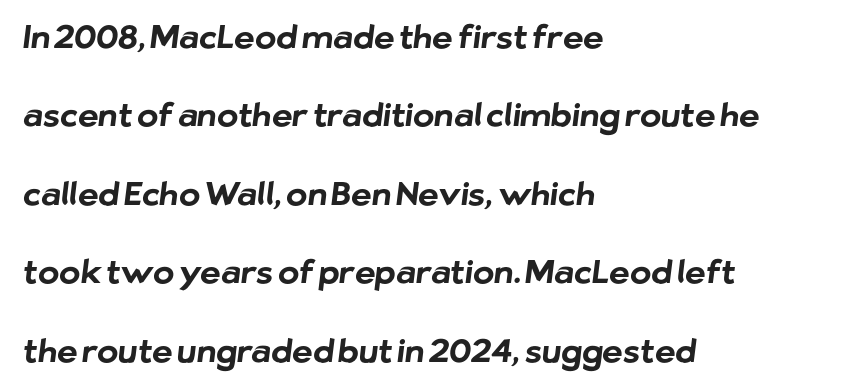
Q: Is the text bold? A: Yes.
Q: Is the typeface a serif or a sans-serif typeface? A: Sans-serif.
Q: Is the text underlined? A: No.
Q: How is the paragraph aligned? A: Left-aligned.
Q: Is the spacing between letters normal or unusually wide? A: Normal.
Q: Is the spacing between lines tight, normal or loose? A: Loose.
Q: Width (condensed, normal, or wide)? A: Normal.
Q: Stroke contrast? A: Low.
Q: x-height? A: Medium.
Q: Monospaced? A: No.
